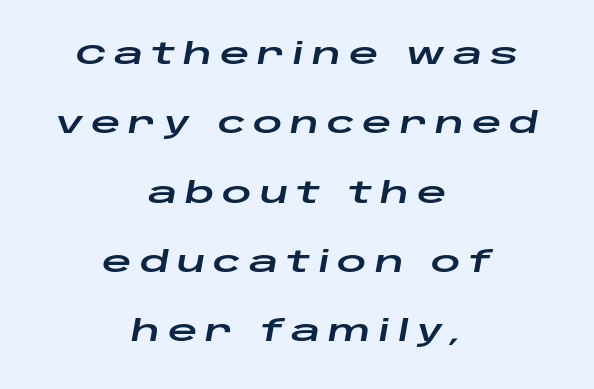
Clear beneath every line of the passage. The typography opts for an oblique posture over an upright one. The letters advance in unequal steps, a hallmark of proportional type. Does the copy run flush right? No — it is centered line by line. Summary of vertical rhythm: relaxed, with wide interline spacing.
